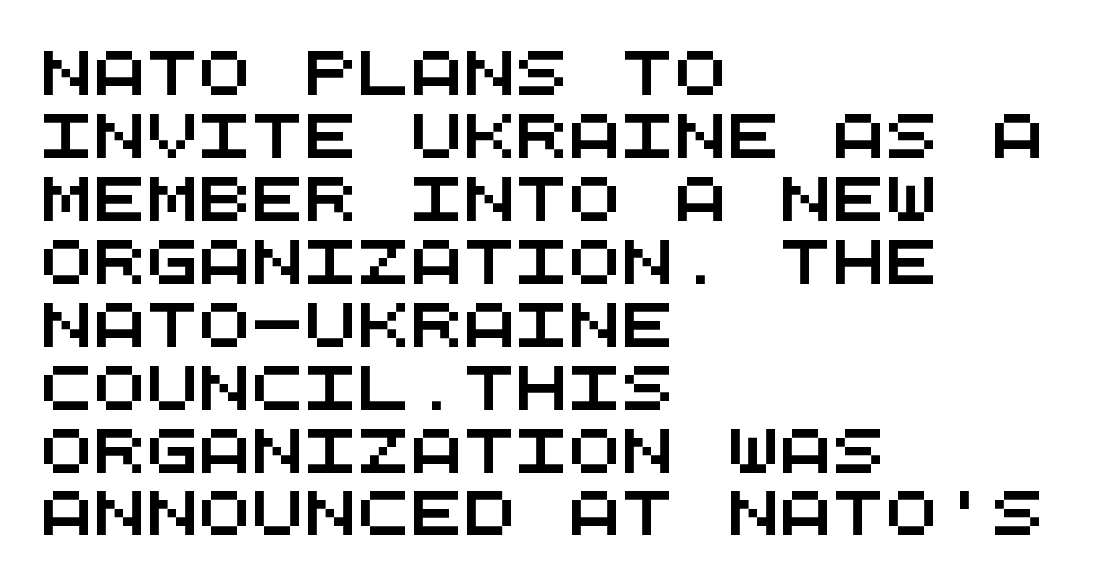
{"serif": "no", "width": "wide", "stroke_contrast": "medium", "x_height": "large", "monospaced": "yes", "underline": "no", "align": "left", "line_spacing": "normal", "line_spacing_ratio": 1.43, "letter_spacing": "normal", "letter_spacing_em": 0.0, "glyph_px": 44}
